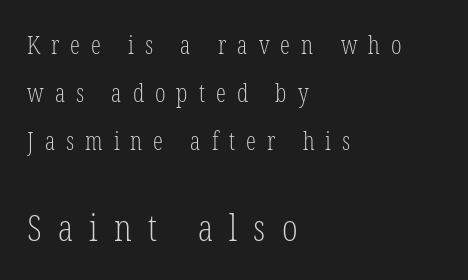
Each new line begins a long way beneath the previous one. Caption: multi-line text, flush left, ragged right. Caption: expanded tracking, letters set apart. The letters advance in unequal steps, a hallmark of proportional type. Designer's note — italics off, roman on.
